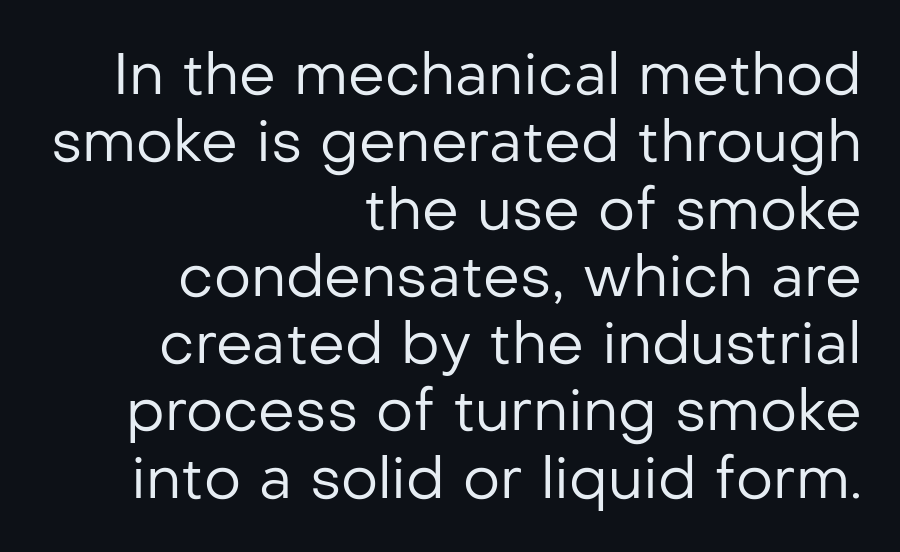
{"serif": "no", "italic": "no", "bold": "no", "weight": "regular", "width": "normal", "stroke_contrast": "low", "x_height": "medium", "monospaced": "no", "underline": "no", "align": "right", "line_spacing_ratio": 1.16, "letter_spacing": "normal", "letter_spacing_em": 0.0, "glyph_px": 58}
